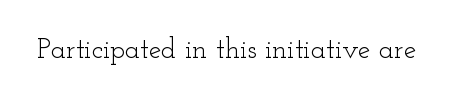
{"serif": "yes", "italic": "no", "bold": "no", "weight": "light", "width": "wide", "stroke_contrast": "low", "x_height": "small", "monospaced": "no", "underline": "no", "letter_spacing": "normal", "letter_spacing_em": 0.0, "glyph_px": 28}
